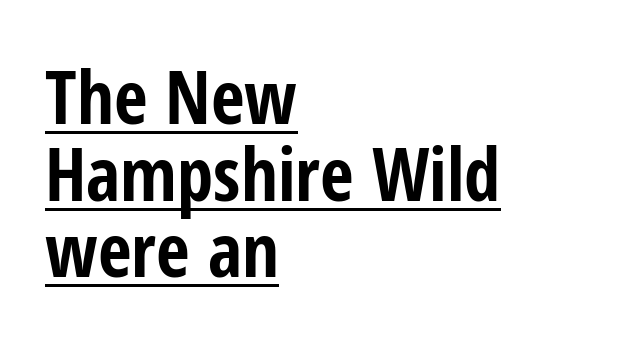
{"serif": "no", "italic": "no", "bold": "yes", "weight": "bold", "width": "condensed", "stroke_contrast": "low", "x_height": "medium", "monospaced": "no", "underline": "yes", "align": "left", "line_spacing": "tight", "line_spacing_ratio": 1.05, "letter_spacing": "normal", "letter_spacing_em": 0.0, "glyph_px": 73}
